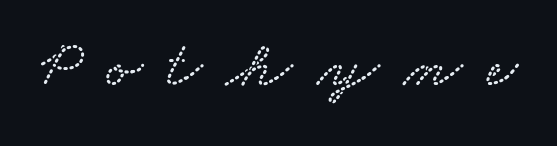
Q: Is the text underlined? A: No.
Q: Is the spacing between letters normal or unusually wide? A: Unusually wide.
Q: Width (condensed, normal, or wide)? A: Wide.
Q: Stroke contrast? A: Low.
Q: x-height? A: Small.
Q: Monospaced? A: No.
